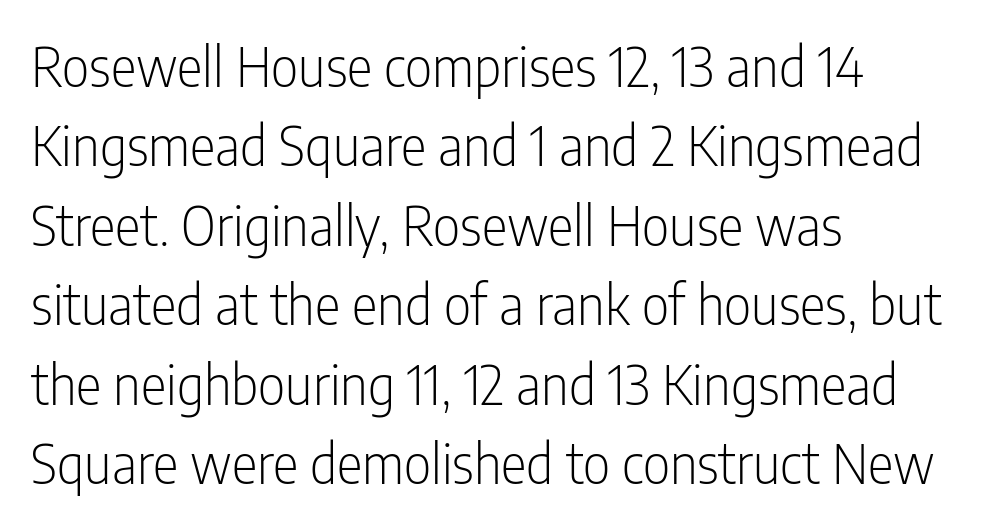
The image shows 54 px light, condensed sans-serif type, upright; set left-aligned, normal line spacing (1.47x), normal letter spacing, not underlined; low stroke contrast and a medium x-height.
